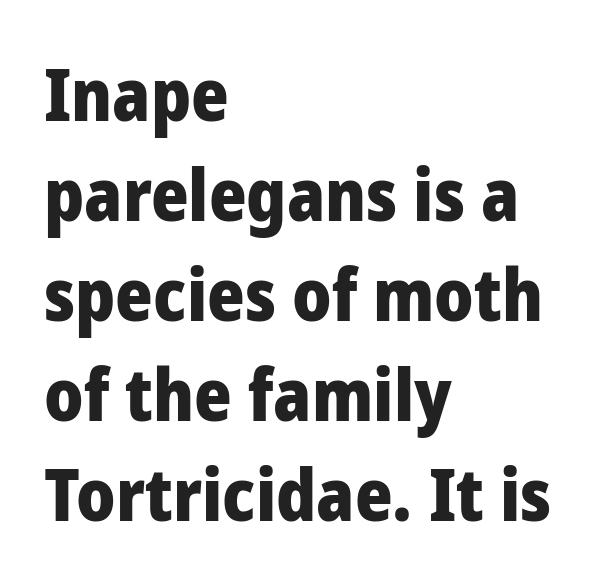
Q: Is the text bold? A: Yes.
Q: Is the text italic (slanted)? A: No, it is upright.
Q: Is the typeface a serif or a sans-serif typeface? A: Sans-serif.
Q: Is the text underlined? A: No.
Q: How is the paragraph aligned? A: Left-aligned.
Q: Is the spacing between letters normal or unusually wide? A: Normal.
Q: Is the spacing between lines tight, normal or loose? A: Normal.
Q: Width (condensed, normal, or wide)? A: Normal.
Q: Stroke contrast? A: Low.
Q: x-height? A: Medium.
Q: Monospaced? A: No.
